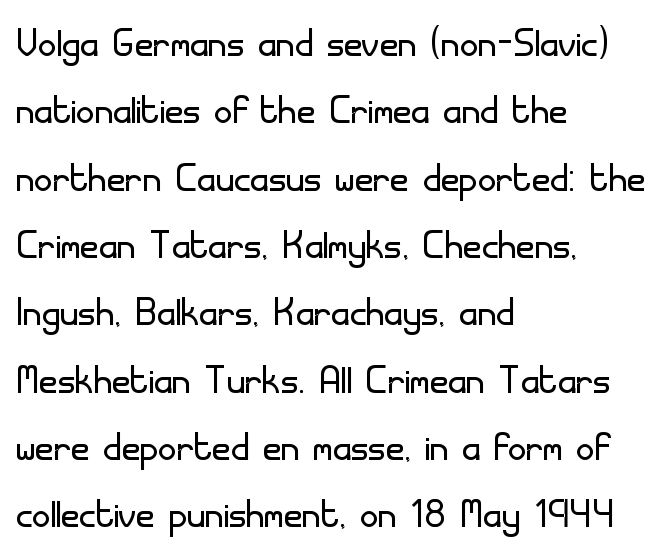
The image shows 51 px light sans-serif type, upright; set left-aligned, normal line spacing (1.32x), normal letter spacing, not underlined; low stroke contrast and a small x-height.
